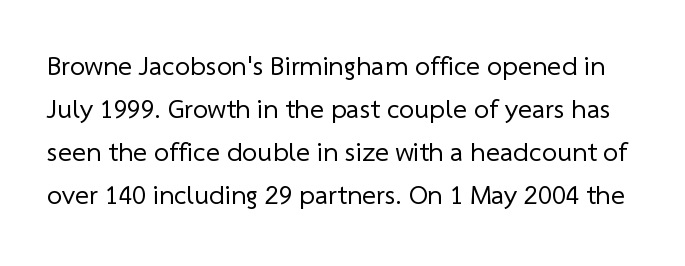
Regular leading. Unmarked baselines from the first word to the last. Does extra space separate the letters? No, they use regular spacing. Stroke thickness stays within the range of a standard reading face or lighter.
